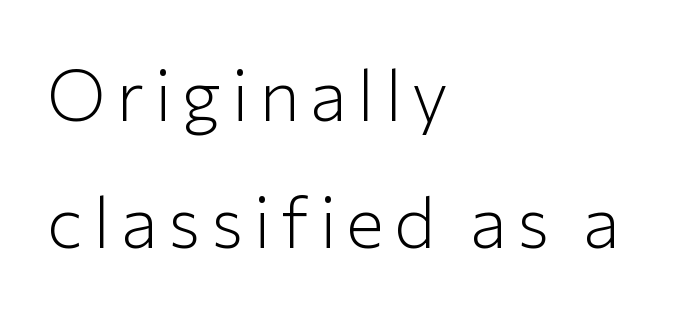
{"serif": "no", "italic": "no", "bold": "no", "weight": "light", "width": "normal", "stroke_contrast": "low", "x_height": "medium", "monospaced": "no", "underline": "no", "align": "left", "line_spacing_ratio": 1.76, "glyph_px": 72}
